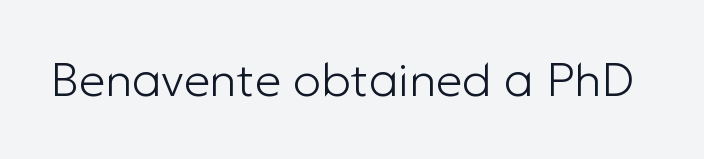
{"serif": "no", "italic": "no", "bold": "no", "weight": "light", "width": "normal", "stroke_contrast": "low", "x_height": "medium", "monospaced": "no", "underline": "no", "letter_spacing": "normal", "letter_spacing_em": 0.0, "glyph_px": 47}
